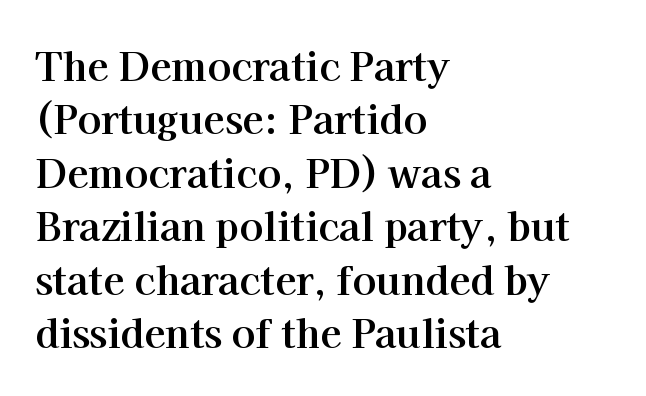
Heft: maximum for text — a bold. Each letter's strokes conclude with small projecting serifs. Think of a printed novel: that variable character pitch is what you see here. The words here are not underlined. Here the glyphs are tracked normally, forming tight word shapes.
